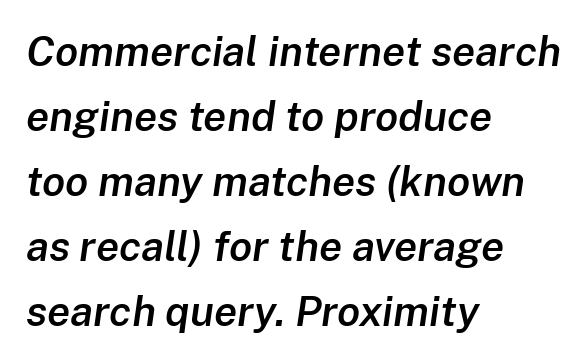
Q: Is the text bold? A: Semi-bold.
Q: Is the text italic (slanted)? A: Yes, it leans right by about 8 degrees.
Q: Is the text underlined? A: No.
Q: How is the paragraph aligned? A: Left-aligned.
Q: Is the spacing between letters normal or unusually wide? A: Normal.
Q: Is the spacing between lines tight, normal or loose? A: Normal.
Q: Width (condensed, normal, or wide)? A: Normal.
Q: Stroke contrast? A: Low.
Q: x-height? A: Medium.
Q: Monospaced? A: No.
